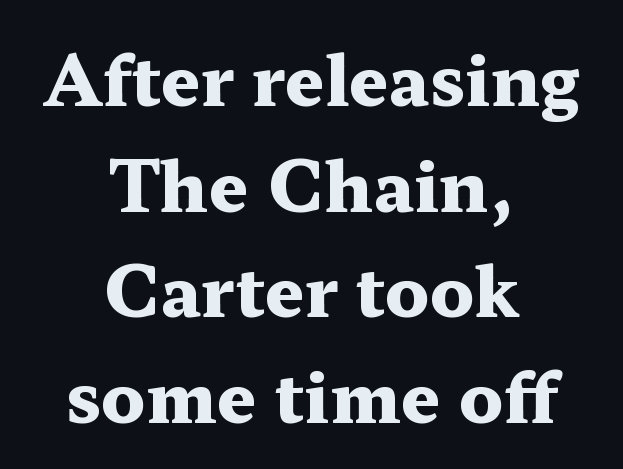
Q: Is the text bold? A: Yes.
Q: Is the text italic (slanted)? A: No, it is upright.
Q: Is the typeface a serif or a sans-serif typeface? A: Serif.
Q: Is the text underlined? A: No.
Q: How is the paragraph aligned? A: Centered.
Q: Is the spacing between letters normal or unusually wide? A: Normal.
Q: Is the spacing between lines tight, normal or loose? A: Normal.
Q: Width (condensed, normal, or wide)? A: Wide.
Q: Stroke contrast? A: Medium.
Q: x-height? A: Medium.
Q: Monospaced? A: No.
